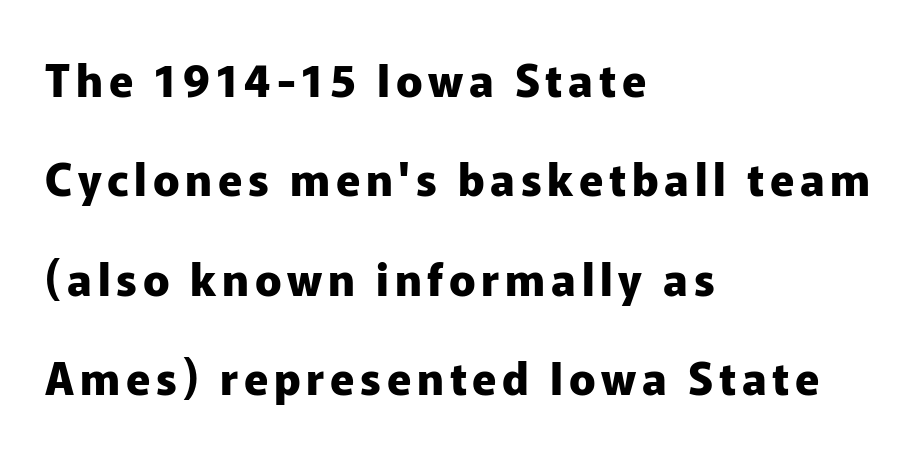
The image shows 44 px heavy sans-serif type, upright; set left-aligned, loose line spacing (2.26x), not underlined; low stroke contrast and a medium x-height.
